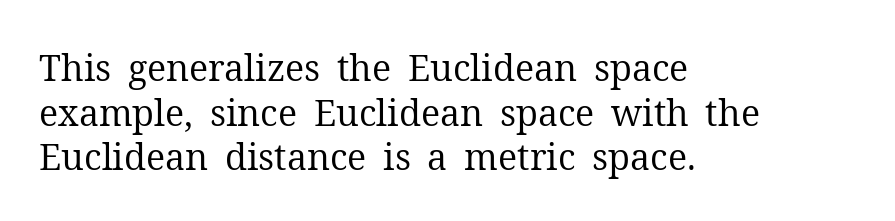
The image shows 36 px regular-weight serif type, upright; set left-aligned, line spacing 1.24x, normal letter spacing, not underlined; medium stroke contrast and a medium x-height.
